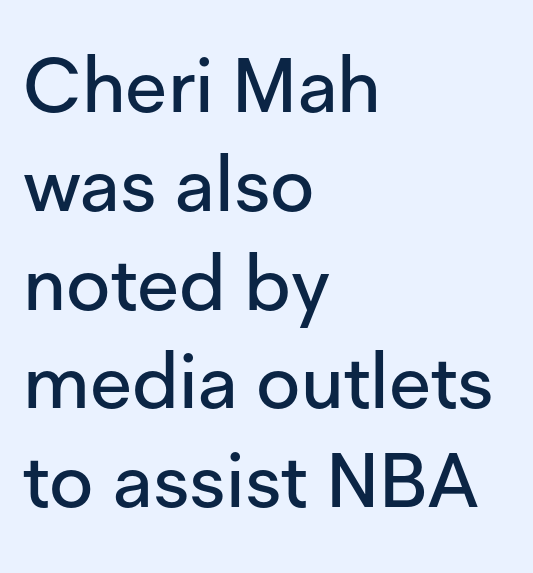
Underlining? Definitely not there. Letter spacing: default. Whoever set this chose a conventional vertical rhythm. Are there feet on the stems? There aren't — it's a sans. Characters remain perfectly vertical along every line.
